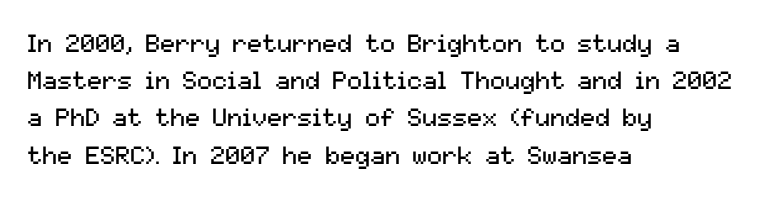
The image shows 25 px text type, upright; set left-aligned, normal line spacing (1.49x), normal letter spacing, not underlined.
